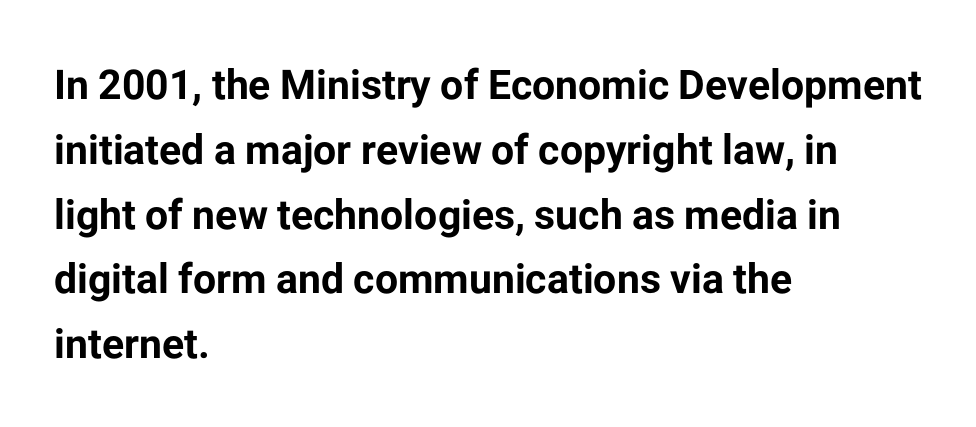
{"serif": "no", "italic": "no", "bold": "yes", "weight": "bold", "width": "normal", "stroke_contrast": "low", "x_height": "medium", "monospaced": "no", "underline": "no", "align": "left", "line_spacing": "normal", "line_spacing_ratio": 1.58, "letter_spacing": "normal", "letter_spacing_em": 0.0, "glyph_px": 41}
